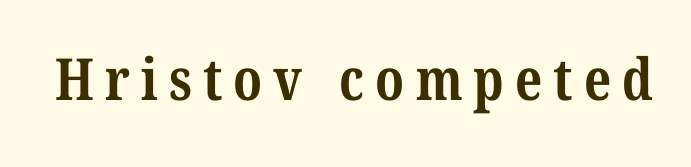
Q: Is the text bold? A: Yes.
Q: Is the typeface a serif or a sans-serif typeface? A: Serif.
Q: Is the text underlined? A: No.
Q: Width (condensed, normal, or wide)? A: Condensed.
Q: Stroke contrast? A: Medium.
Q: x-height? A: Medium.
Q: Monospaced? A: No.
